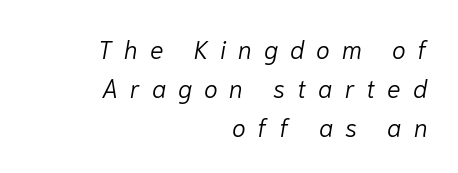
{"italic": "yes", "lean": "right", "slant_degrees": 10, "bold": "no", "underline": "no", "align": "right", "line_spacing": "normal", "line_spacing_ratio": 1.56, "letter_spacing": "wide", "letter_spacing_em": 0.48, "glyph_px": 25}
